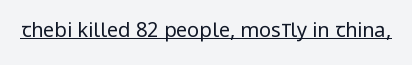
Between one letter and the next there's only the usual sliver of space. A roman cut, with each character standing at attention. The rendered words wear a rule along their underside. Heaviness? Minimal to ordinary, like unemphasized prose.
